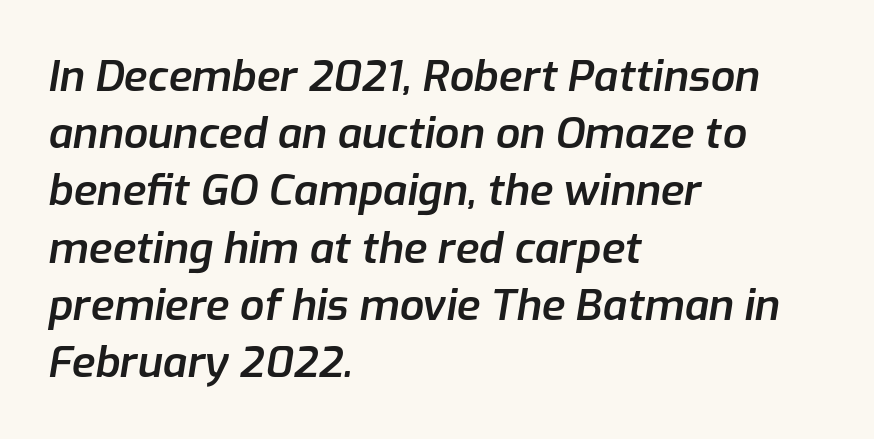
Lines of text with bare space underneath. The rendering anchors every line to the left-hand side. The rows are spaced the way most documents space them. You could not count columns in this text — the font is proportionally spaced. The strokes are fattened partway — semibold, not bold.
